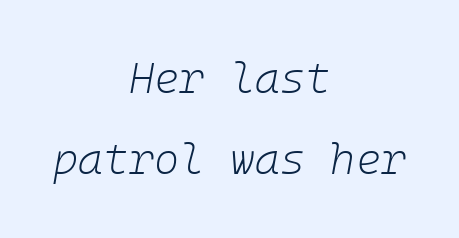
{"italic": "yes", "lean": "right", "slant_degrees": 10, "bold": "no", "weight": "light", "width": "normal", "stroke_contrast": "low", "x_height": "medium", "underline": "no", "align": "center", "line_spacing_ratio": 1.88, "letter_spacing": "normal", "letter_spacing_em": 0.0, "glyph_px": 43}
